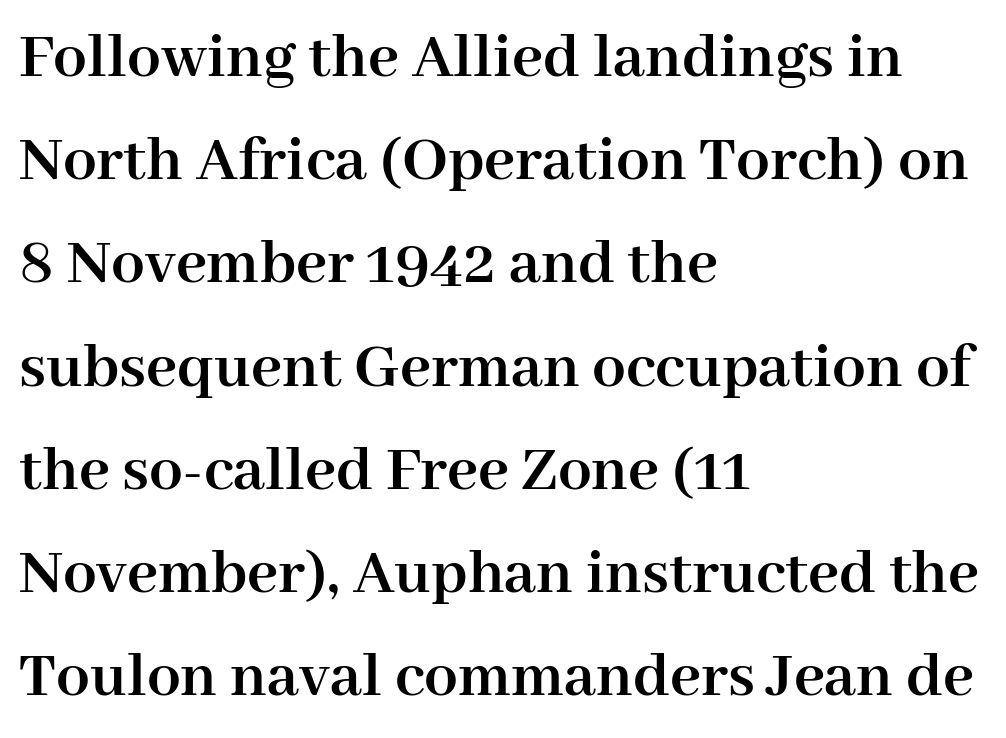
Q: Is the text bold? A: Yes.
Q: Is the text italic (slanted)? A: No, it is upright.
Q: Is the typeface a serif or a sans-serif typeface? A: Serif.
Q: Is the text underlined? A: No.
Q: How is the paragraph aligned? A: Left-aligned.
Q: Is the spacing between letters normal or unusually wide? A: Normal.
Q: Is the spacing between lines tight, normal or loose? A: Normal.
Q: Width (condensed, normal, or wide)? A: Normal.
Q: Stroke contrast? A: High.
Q: x-height? A: Medium.
Q: Monospaced? A: No.
